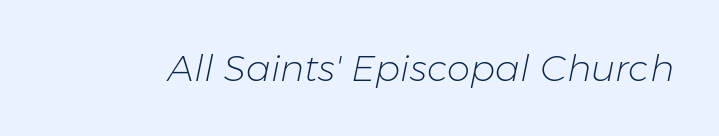
{"italic": "yes", "lean": "right", "slant_degrees": 11, "bold": "no", "weight": "light", "width": "normal", "stroke_contrast": "low", "x_height": "medium", "monospaced": "no", "underline": "no", "letter_spacing": "normal", "letter_spacing_em": 0.0, "glyph_px": 37}
